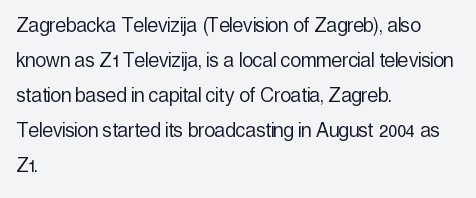
{"italic": "no", "bold": "no", "underline": "no", "align": "left", "line_spacing": "normal", "line_spacing_ratio": 1.46, "letter_spacing": "normal", "letter_spacing_em": 0.0, "glyph_px": 24}
